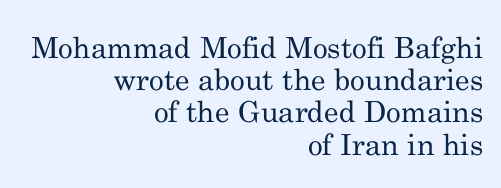
Bold? No — there's no thickening of the strokes. This sample has the flowing, uneven cadence of proportional lettering. The characters display serif detailing at their extremities. This sample is right-justified, so line beginnings fall wherever the words allow. Look at the tracking — it's just the regular setting, nothing added. Leading is clearly below the norm, producing a dense column.
